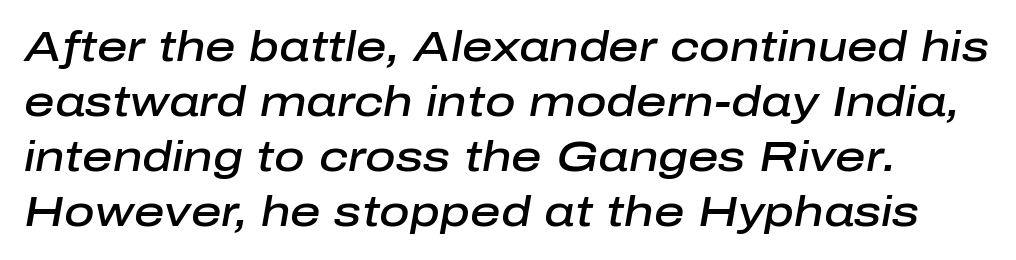
Q: Is the text bold? A: Semi-bold.
Q: Is the text italic (slanted)? A: Yes, it leans right by about 10 degrees.
Q: Is the text underlined? A: No.
Q: Is the spacing between letters normal or unusually wide? A: Normal.
Q: Is the spacing between lines tight, normal or loose? A: Normal.
Q: Width (condensed, normal, or wide)? A: Normal.
Q: Stroke contrast? A: Low.
Q: x-height? A: Medium.
Q: Monospaced? A: No.
